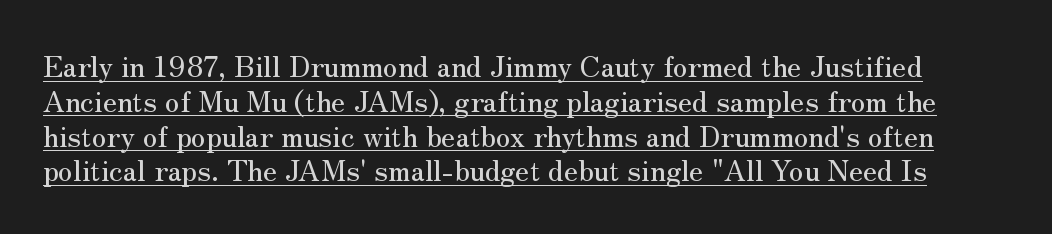
{"serif": "yes", "italic": "no", "width": "normal", "stroke_contrast": "medium", "x_height": "small", "monospaced": "no", "underline": "yes", "line_spacing_ratio": 1.2, "letter_spacing": "normal", "letter_spacing_em": 0.0, "glyph_px": 29}
